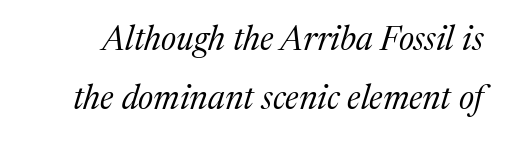
Q: Is the text bold? A: No.
Q: Is the text italic (slanted)? A: Yes, it leans right by about 17 degrees.
Q: Is the typeface a serif or a sans-serif typeface? A: Serif.
Q: Is the text underlined? A: No.
Q: Is the spacing between letters normal or unusually wide? A: Normal.
Q: Width (condensed, normal, or wide)? A: Normal.
Q: Stroke contrast? A: Medium.
Q: x-height? A: Medium.
Q: Monospaced? A: No.
